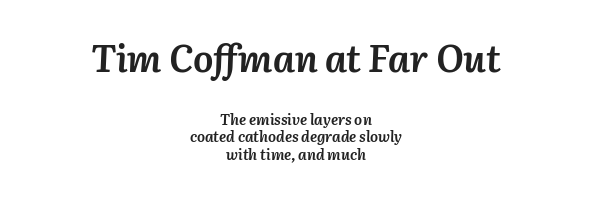
{"italic": "yes", "lean": "right", "slant_degrees": 3, "bold": "yes", "weight": "semibold", "width": "normal", "stroke_contrast": "medium", "x_height": "medium", "monospaced": "no", "underline": "no", "align": "center", "line_spacing_ratio": 1.17, "letter_spacing": "normal", "letter_spacing_em": 0.0, "larger_block": "first", "size_ratio": 2.53, "glyph_px": 38}
